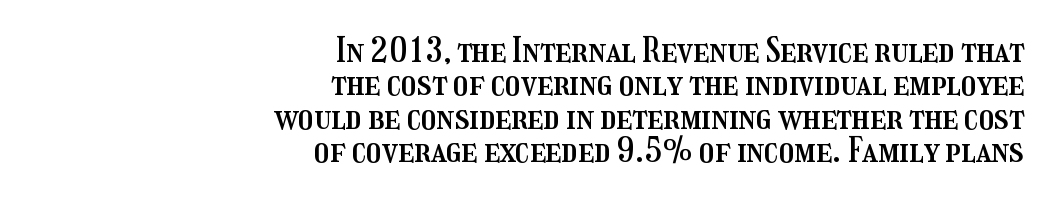
{"italic": "no", "width": "condensed", "stroke_contrast": "medium", "x_height": "medium", "monospaced": "no", "underline": "no", "align": "right", "line_spacing": "tight", "line_spacing_ratio": 0.98, "letter_spacing": "normal", "letter_spacing_em": 0.0, "glyph_px": 34}
